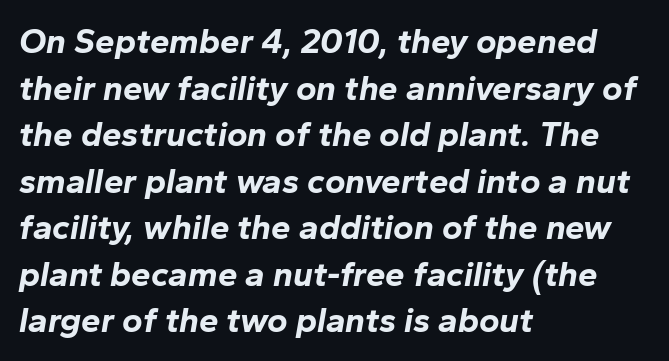
{"italic": "yes", "lean": "right", "slant_degrees": 10, "bold": "yes", "weight": "bold", "width": "normal", "stroke_contrast": "low", "x_height": "medium", "monospaced": "no", "underline": "no", "align": "left", "line_spacing": "normal", "line_spacing_ratio": 1.33, "letter_spacing": "normal", "letter_spacing_em": 0.0, "glyph_px": 35}
